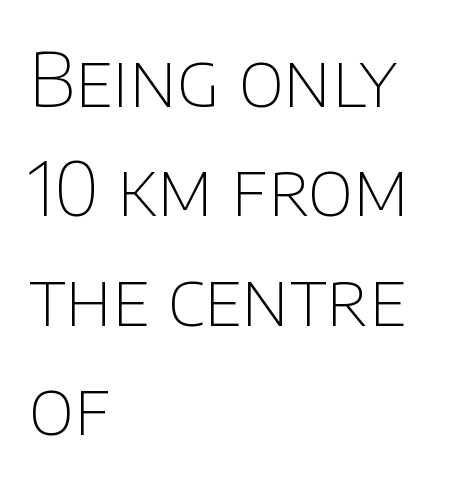
{"serif": "no", "italic": "no", "bold": "no", "weight": "thin", "width": "normal", "stroke_contrast": "low", "x_height": "large", "monospaced": "no", "underline": "no", "align": "left", "line_spacing": "normal", "line_spacing_ratio": 1.46, "letter_spacing": "normal", "letter_spacing_em": 0.0, "glyph_px": 75}
